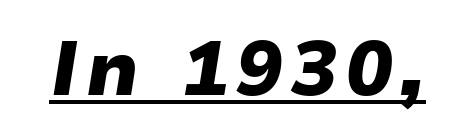
Do the characters align in a grid? No, the font is proportional. Emphasis-style slanted type is in use. Strong, thick strokes mark this as bold type. Glance below the letters and you will spot a drawn line.
